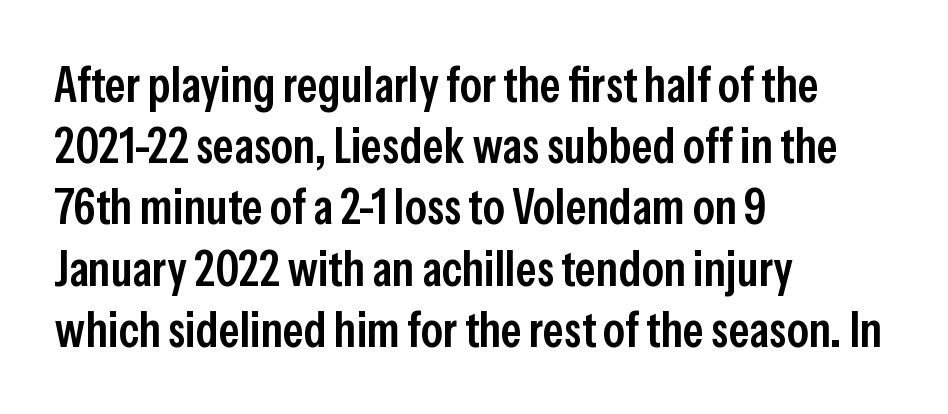
Q: Is the text bold? A: Semi-bold.
Q: Is the text italic (slanted)? A: No, it is upright.
Q: Is the typeface a serif or a sans-serif typeface? A: Sans-serif.
Q: Is the text underlined? A: No.
Q: How is the paragraph aligned? A: Left-aligned.
Q: Is the spacing between letters normal or unusually wide? A: Normal.
Q: Is the spacing between lines tight, normal or loose? A: Normal.
Q: Width (condensed, normal, or wide)? A: Condensed.
Q: Stroke contrast? A: Low.
Q: x-height? A: Medium.
Q: Monospaced? A: No.
